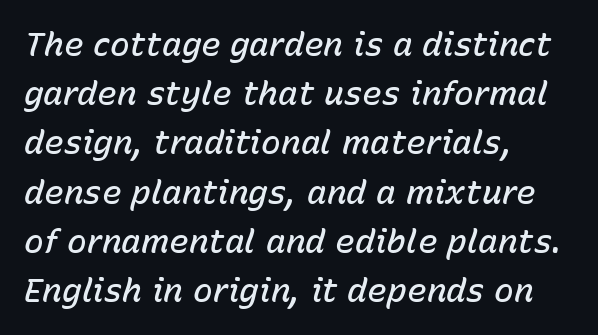
The image shows 33 px semibold type, italic (leaning right); set left-aligned, normal line spacing (1.49x), normal letter spacing, not underlined; low stroke contrast and a medium x-height.
